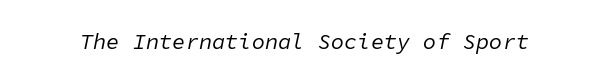
{"italic": "yes", "lean": "right", "slant_degrees": 11, "bold": "no", "underline": "no", "letter_spacing": "normal", "letter_spacing_em": 0.0, "glyph_px": 22}
